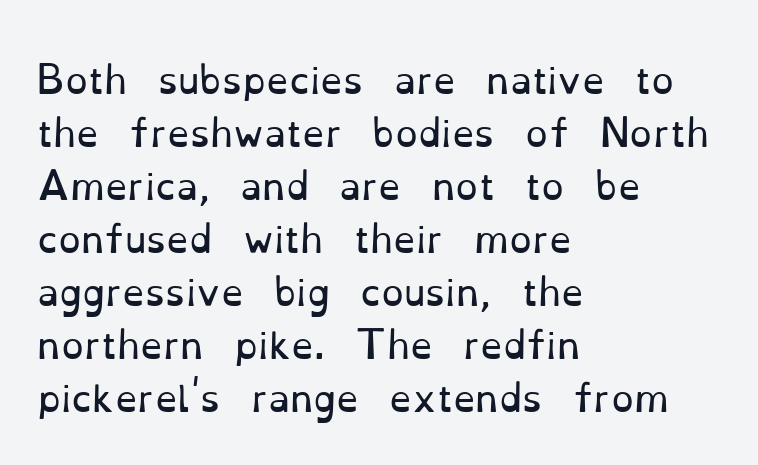
The image shows 36 px regular-weight serif type, upright; set left-aligned, normal line spacing (1.47x), normal letter spacing, not underlined; low stroke contrast and a small x-height.
